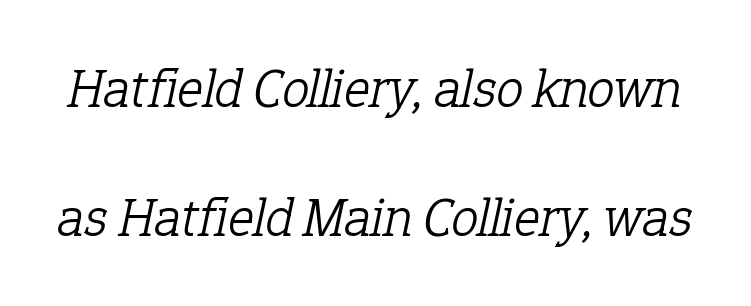
Designer's note — italics engaged. Type style note: has serifs. This sample trades compactness for vertical openness between lines. Spacing between characters is what you'd get straight out of the box. This sample has the flowing, uneven cadence of proportional lettering.
